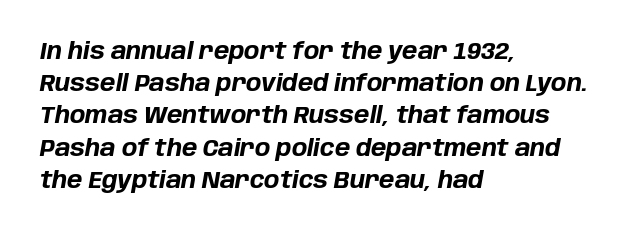
Q: Is the text bold? A: Yes.
Q: Is the text italic (slanted)? A: Yes, it leans right by about 10 degrees.
Q: Is the text underlined? A: No.
Q: How is the paragraph aligned? A: Left-aligned.
Q: Is the spacing between letters normal or unusually wide? A: Normal.
Q: Is the spacing between lines tight, normal or loose? A: Normal.
